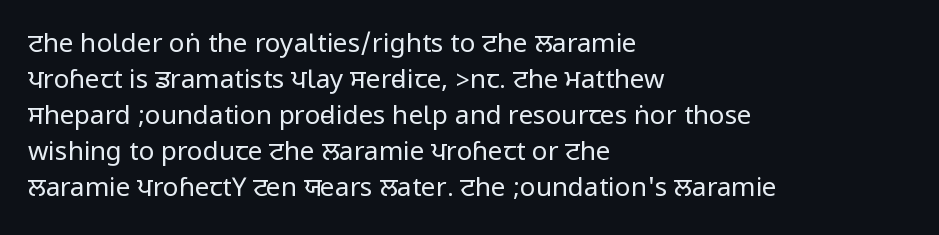
{"italic": "no", "bold": "no", "underline": "no", "align": "left", "line_spacing": "normal", "line_spacing_ratio": 1.38, "letter_spacing": "normal", "letter_spacing_em": 0.0, "glyph_px": 26}
